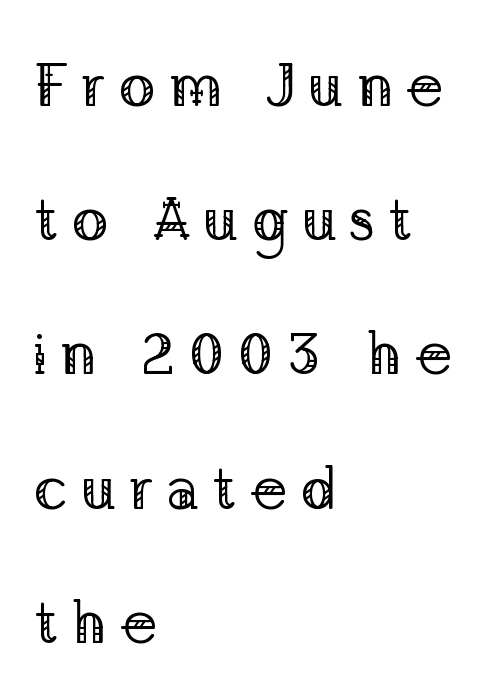
Q: Is the text bold? A: No.
Q: Is the text italic (slanted)? A: No, it is upright.
Q: Is the typeface a serif or a sans-serif typeface? A: Serif.
Q: Is the text underlined? A: No.
Q: How is the paragraph aligned? A: Left-aligned.
Q: Is the spacing between letters normal or unusually wide? A: Unusually wide.
Q: Is the spacing between lines tight, normal or loose? A: Loose.
Q: Width (condensed, normal, or wide)? A: Normal.
Q: Stroke contrast? A: Low.
Q: x-height? A: Medium.
Q: Monospaced? A: No.
